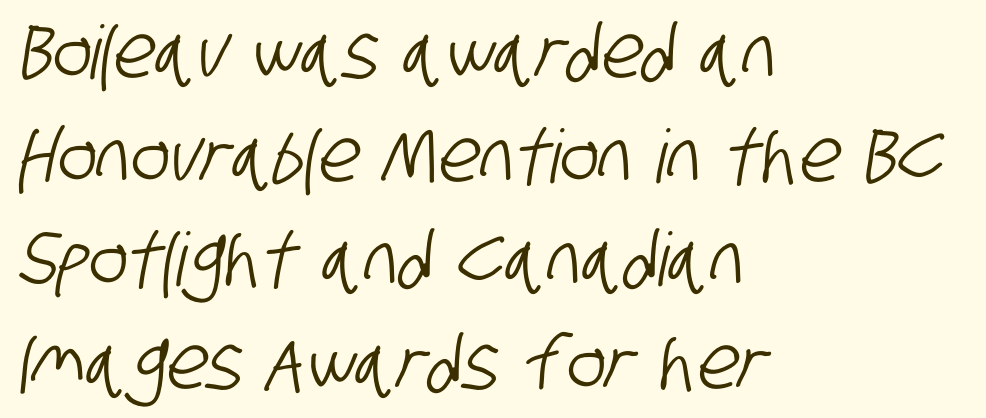
{"serif": "no", "width": "condensed", "stroke_contrast": "low", "x_height": "large", "monospaced": "no", "underline": "no", "align": "left", "line_spacing": "normal", "line_spacing_ratio": 1.4, "letter_spacing": "normal", "letter_spacing_em": 0.0, "glyph_px": 74}
